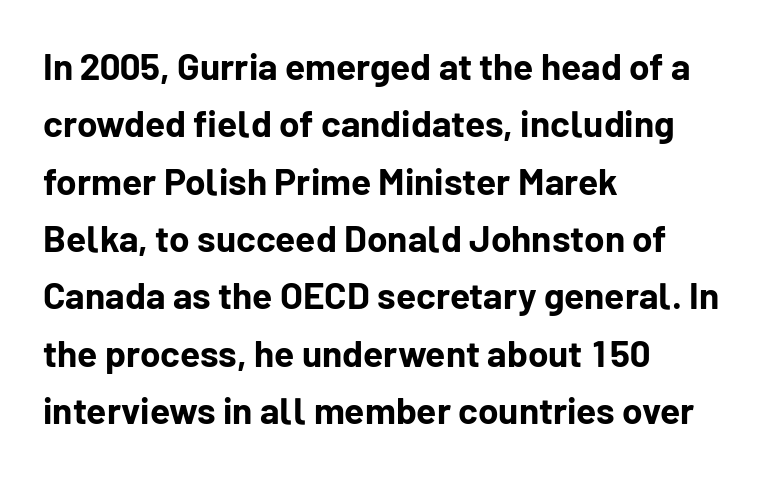
Q: Is the text bold? A: Yes.
Q: Is the text italic (slanted)? A: No, it is upright.
Q: Is the typeface a serif or a sans-serif typeface? A: Sans-serif.
Q: Is the text underlined? A: No.
Q: How is the paragraph aligned? A: Left-aligned.
Q: Is the spacing between letters normal or unusually wide? A: Normal.
Q: Is the spacing between lines tight, normal or loose? A: Normal.
Q: Width (condensed, normal, or wide)? A: Normal.
Q: Stroke contrast? A: Low.
Q: x-height? A: Medium.
Q: Monospaced? A: No.
